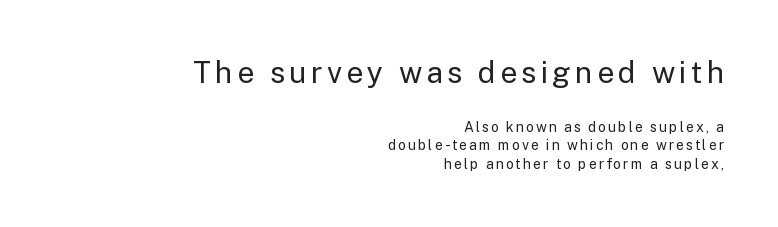
{"serif": "no", "italic": "no", "bold": "no", "weight": "regular", "width": "normal", "stroke_contrast": "low", "x_height": "medium", "monospaced": "no", "underline": "no", "align": "right", "line_spacing": "normal", "line_spacing_ratio": 1.32, "larger_block": "first", "size_ratio": 2.14, "glyph_px": 30}
